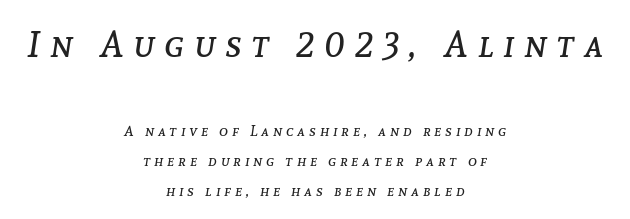
Q: Is the text bold? A: No.
Q: Is the text italic (slanted)? A: Yes, it leans right by about 8 degrees.
Q: Is the text underlined? A: No.
Q: How is the paragraph aligned? A: Centered.
Q: Is the spacing between letters normal or unusually wide? A: Unusually wide.
Q: Is the spacing between lines tight, normal or loose? A: Loose.
Q: Which block of text is set in a larger size, the first (top) or the second (bottom)? A: The first (top) one.
Q: Width (condensed, normal, or wide)? A: Normal.
Q: Stroke contrast? A: Low.
Q: x-height? A: Medium.
Q: Monospaced? A: No.
